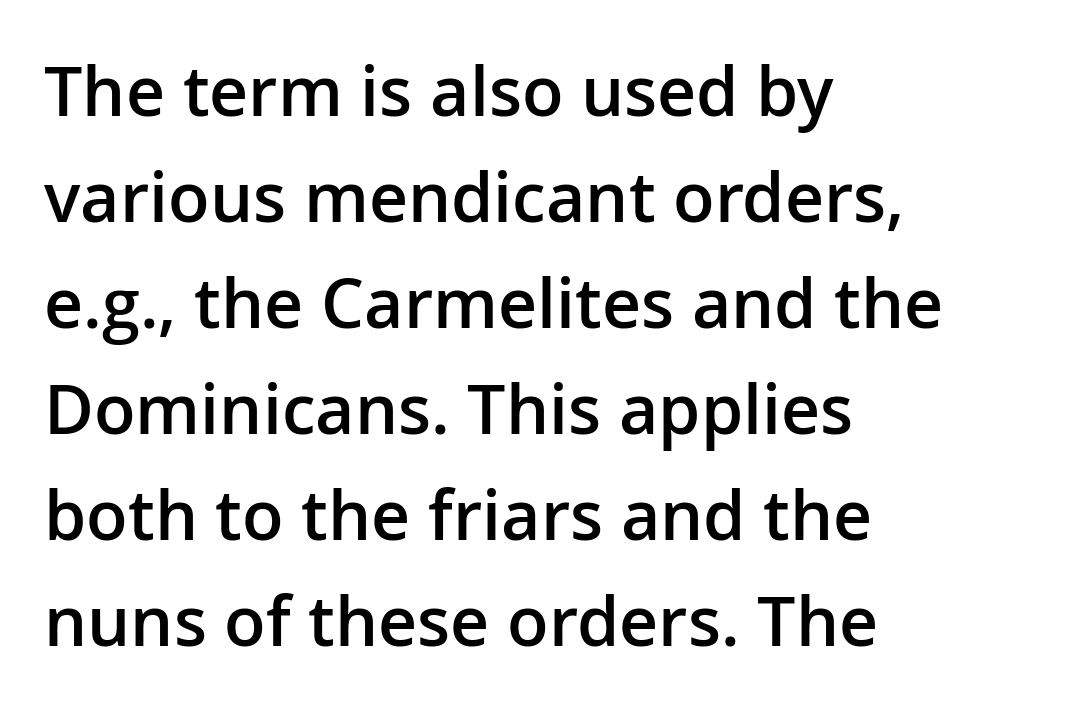
The font's upright variant was chosen for this text. The rendering uses natural spacing where letterforms have individual widths. Regarding serifs, this sample does without them. Each row of text sits above clean, open space. A bit beefed up — I'd call it semibold rather than bold.
